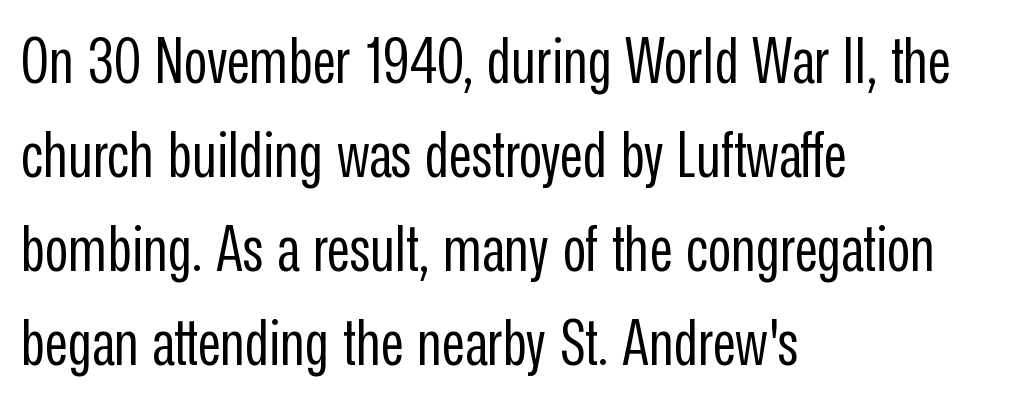
The image shows 64 px regular-weight, condensed sans-serif type, upright; set left-aligned, normal line spacing (1.47x), normal letter spacing, not underlined; low stroke contrast and a medium x-height.
